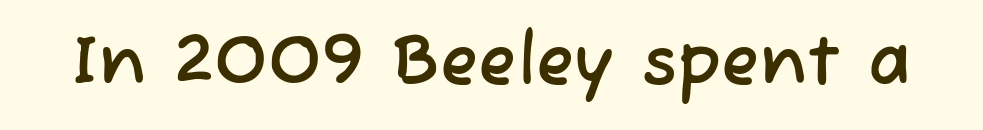
{"serif": "no", "width": "normal", "stroke_contrast": "low", "x_height": "medium", "monospaced": "no", "underline": "no", "letter_spacing": "normal", "letter_spacing_em": 0.0, "glyph_px": 70}
